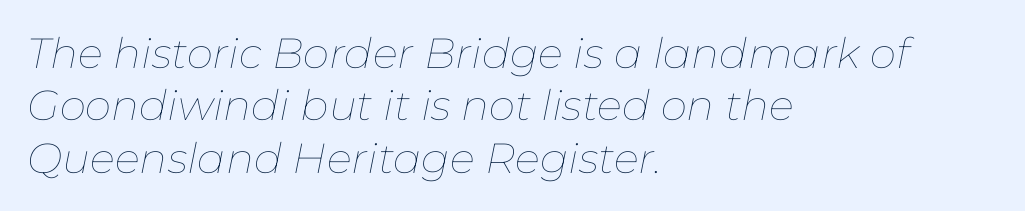
{"italic": "yes", "lean": "right", "slant_degrees": 11, "bold": "no", "weight": "thin", "width": "normal", "stroke_contrast": "low", "x_height": "medium", "monospaced": "no", "underline": "no", "align": "left", "line_spacing": "normal", "line_spacing_ratio": 1.25, "letter_spacing": "normal", "letter_spacing_em": 0.0, "glyph_px": 42}
